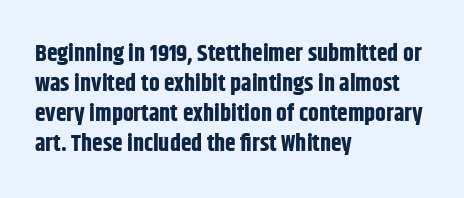
{"italic": "no", "bold": "yes", "underline": "no", "align": "left", "line_spacing": "normal", "line_spacing_ratio": 1.25, "letter_spacing": "normal", "letter_spacing_em": 0.0, "glyph_px": 24}
